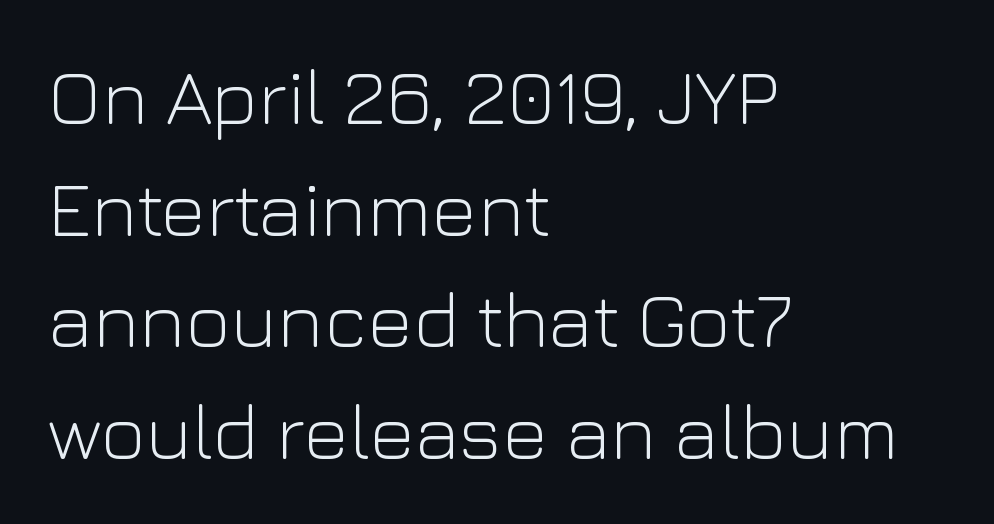
The image shows 78 px light sans-serif type, upright; set left-aligned, normal line spacing (1.43x), normal letter spacing, not underlined; low stroke contrast and a medium x-height.
